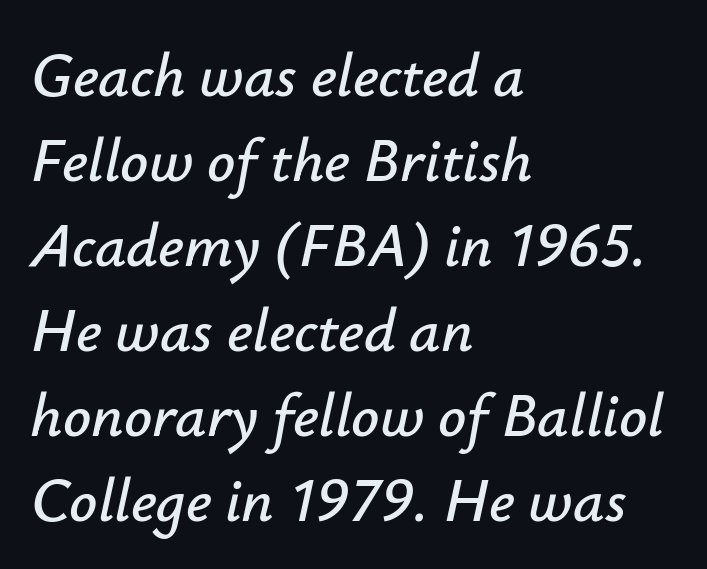
Q: Is the text italic (slanted)? A: Yes, it leans right by about 12 degrees.
Q: Is the text underlined? A: No.
Q: How is the paragraph aligned? A: Left-aligned.
Q: Is the spacing between letters normal or unusually wide? A: Normal.
Q: Is the spacing between lines tight, normal or loose? A: Normal.
Q: Width (condensed, normal, or wide)? A: Normal.
Q: Stroke contrast? A: Low.
Q: x-height? A: Small.
Q: Monospaced? A: No.
